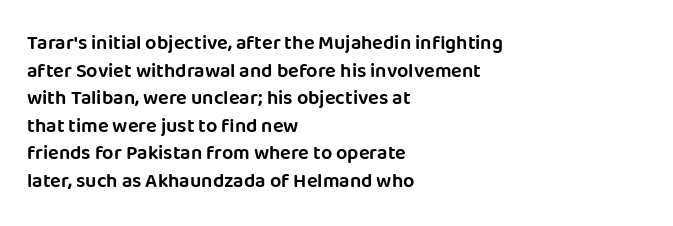
The block of text has a typical density, with ordinary space between rows. The letters stand straight up with perfectly vertical stems. Line starts are locked; line ends wander. Between one letter and the next there's only the usual sliver of space. Type without underlining.
